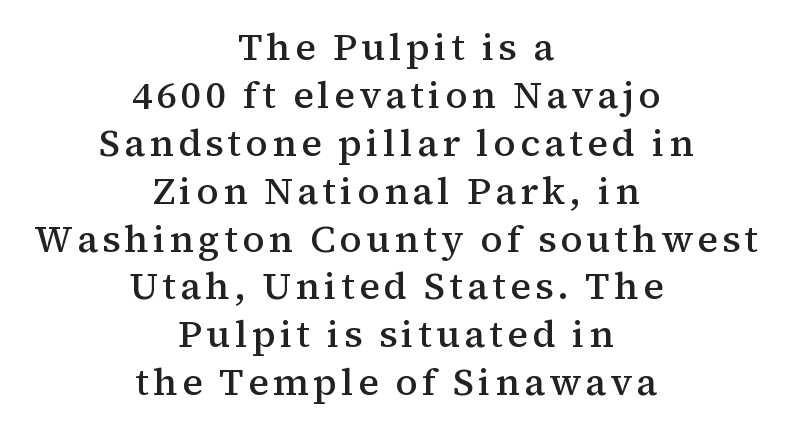
Designer's note — italics off, roman on. Is this a sans? No — the strokes have serifs. Horizontal bands of white between lines are of average thickness. This sample has the flowing, uneven cadence of proportional lettering. The strokes are fattened partway — semibold, not bold. The glyphs are unaccompanied by any horizontal stroke below them.
